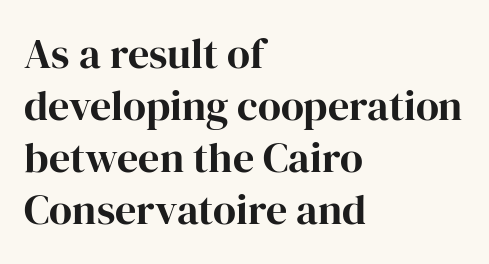
The image shows 42 px bold serif type, upright; set left-aligned, line spacing 1.24x, normal letter spacing, not underlined; high stroke contrast and a medium x-height.
